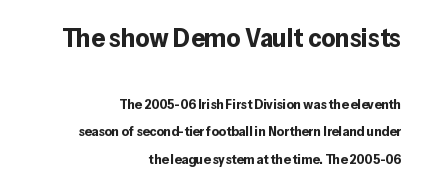
The image shows 27 px bold type, upright; set right-aligned, loose line spacing (1.97x), normal letter spacing, not underlined; the first (top) block is 1.93x larger.
